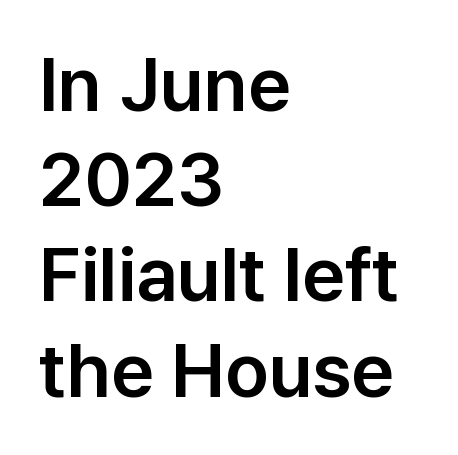
Q: Is the text italic (slanted)? A: No, it is upright.
Q: Is the typeface a serif or a sans-serif typeface? A: Sans-serif.
Q: Is the text underlined? A: No.
Q: How is the paragraph aligned? A: Left-aligned.
Q: Is the spacing between letters normal or unusually wide? A: Normal.
Q: Is the spacing between lines tight, normal or loose? A: Normal.
Q: Width (condensed, normal, or wide)? A: Normal.
Q: Stroke contrast? A: Low.
Q: x-height? A: Medium.
Q: Monospaced? A: No.
